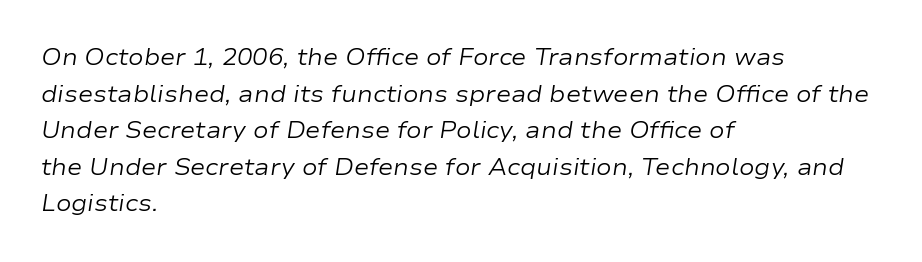
The image shows 23 px text type, italic (leaning right); set left-aligned, normal line spacing (1.59x), normal letter spacing, not underlined.
